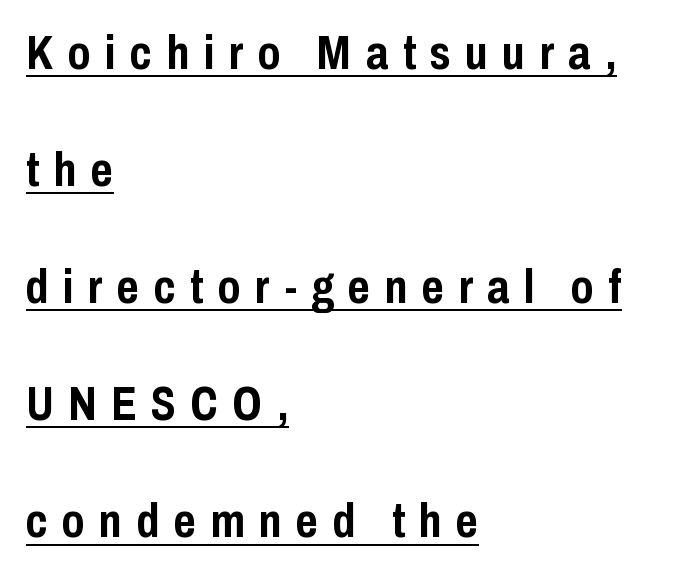
The image shows 48 px semibold, condensed sans-serif type, upright; set left-aligned, loose line spacing (2.44x), unusually wide letter spacing (+0.3 em), underlined; low stroke contrast and a medium x-height.
